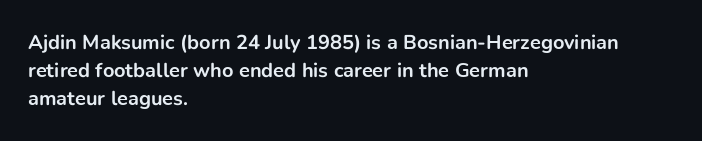
Its strokes are broad and dark, the hallmark of bold type. Plain, unruled lines of type. The paragraph shown leans on its left margin. Reading down the column, the eye jumps a familiar distance to each next line. Vertical strokes here are truly vertical.
